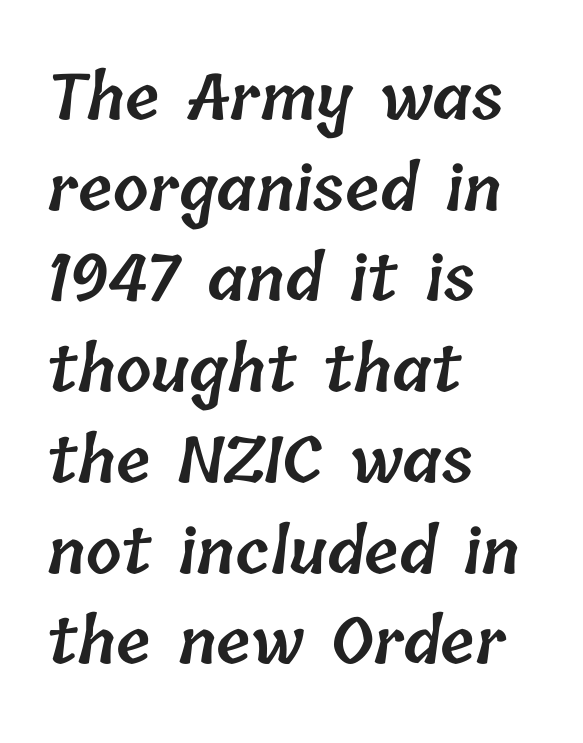
Q: Is the text bold? A: Semi-bold.
Q: Is the text underlined? A: No.
Q: How is the paragraph aligned? A: Left-aligned.
Q: Is the spacing between letters normal or unusually wide? A: Normal.
Q: Is the spacing between lines tight, normal or loose? A: Normal.
Q: Width (condensed, normal, or wide)? A: Normal.
Q: Stroke contrast? A: Low.
Q: x-height? A: Medium.
Q: Monospaced? A: No.
